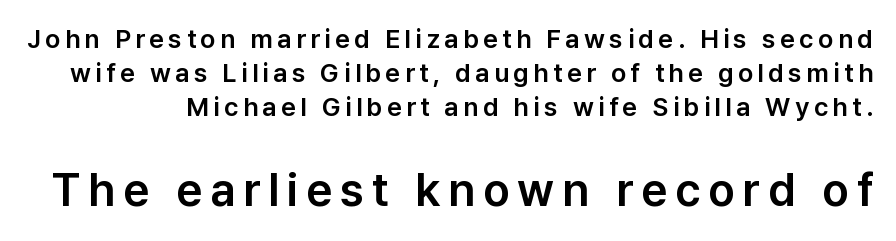
Q: Is the text italic (slanted)? A: No, it is upright.
Q: Is the typeface a serif or a sans-serif typeface? A: Sans-serif.
Q: Is the text underlined? A: No.
Q: Is the spacing between lines tight, normal or loose? A: Normal.
Q: Which block of text is set in a larger size, the first (top) or the second (bottom)? A: The second (bottom) one.
Q: Width (condensed, normal, or wide)? A: Normal.
Q: Stroke contrast? A: Low.
Q: x-height? A: Medium.
Q: Monospaced? A: No.
